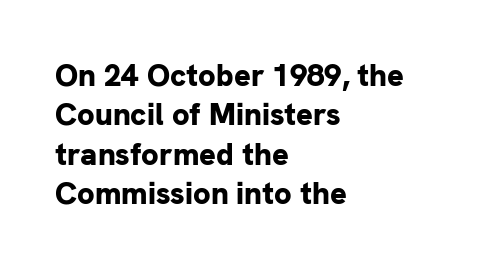
{"serif": "no", "italic": "no", "bold": "yes", "weight": "bold", "width": "normal", "stroke_contrast": "low", "x_height": "medium", "monospaced": "no", "underline": "no", "align": "left", "line_spacing": "normal", "line_spacing_ratio": 1.27, "letter_spacing": "normal", "letter_spacing_em": 0.0, "glyph_px": 31}
